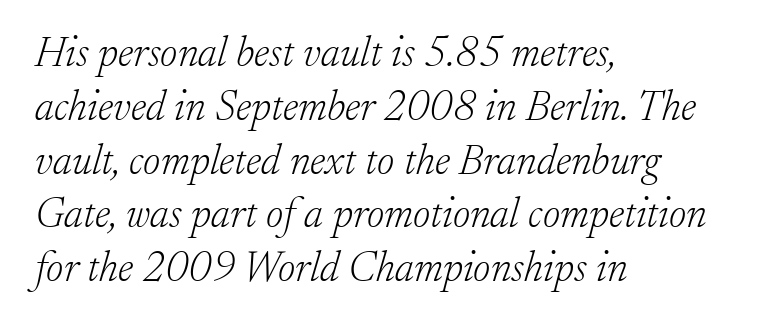
The image shows 42 px light serif type, italic (leaning right); set left-aligned, normal line spacing (1.28x), normal letter spacing, not underlined; low stroke contrast and a small x-height.
